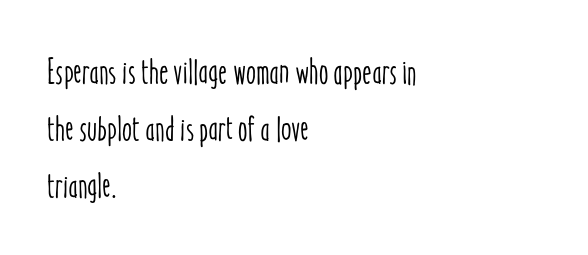
The rendering anchors every line to the left-hand side. Evenly set lines give the paragraph a standard silhouette. There is no visible air inserted between adjacent glyphs. The type sits square on the baseline with zero lean. Looks like regular typesetting: each glyph gets only the width it needs. Anything drawn beneath the words? Only blank space.
